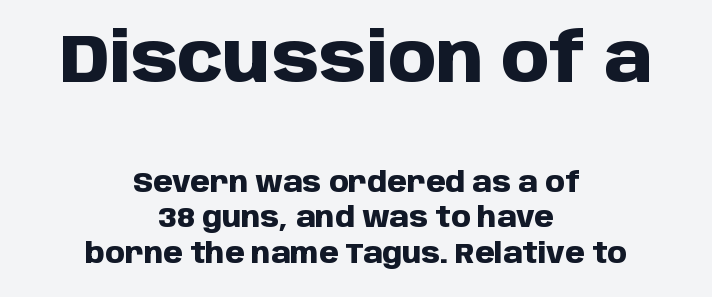
{"serif": "no", "italic": "no", "bold": "yes", "weight": "heavy", "width": "normal", "stroke_contrast": "low", "x_height": "large", "monospaced": "no", "underline": "no", "align": "center", "line_spacing": "normal", "line_spacing_ratio": 1.26, "letter_spacing": "normal", "letter_spacing_em": 0.0, "larger_block": "first", "size_ratio": 2.46, "glyph_px": 69}
